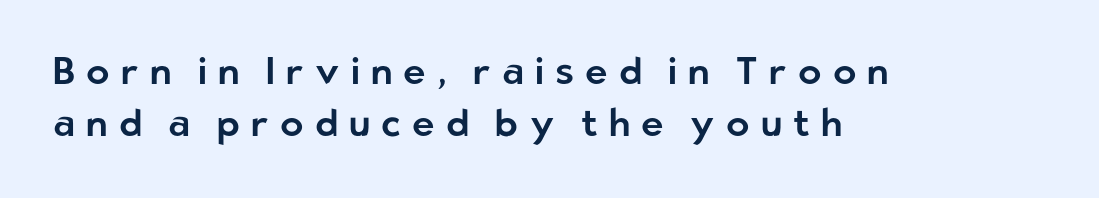
{"serif": "no", "italic": "no", "width": "normal", "stroke_contrast": "low", "x_height": "medium", "monospaced": "no", "underline": "no", "align": "left", "line_spacing": "normal", "line_spacing_ratio": 1.38, "letter_spacing": "wide", "letter_spacing_em": 0.29, "glyph_px": 38}
